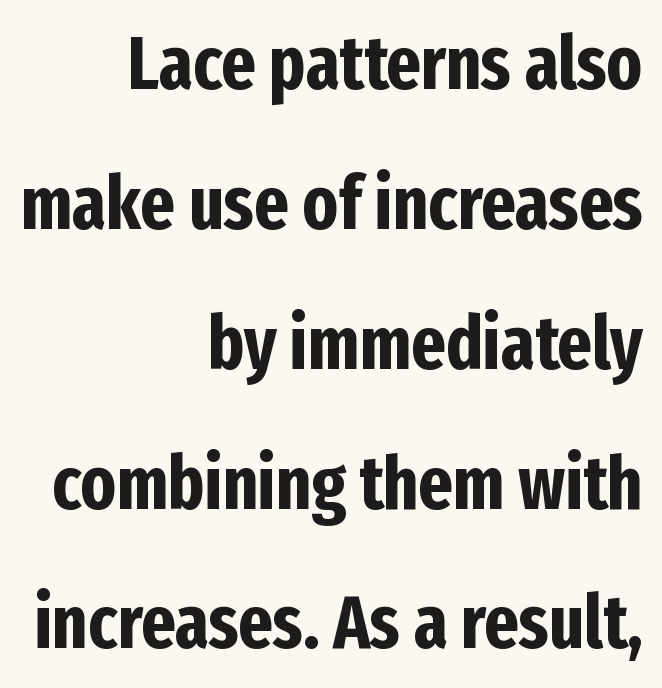
The face used here has the dense, thick strokes of a bold. The face used here is proportionally spaced, like ordinary book or web type. Is there any slant? The stems are plumb. The space directly below the letters is spotless.
